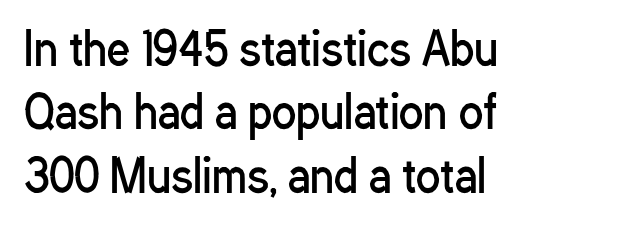
{"serif": "no", "italic": "no", "bold": "no", "weight": "regular", "width": "condensed", "stroke_contrast": "low", "x_height": "medium", "monospaced": "no", "underline": "no", "align": "left", "line_spacing": "normal", "line_spacing_ratio": 1.41, "letter_spacing": "normal", "letter_spacing_em": 0.0, "glyph_px": 45}
